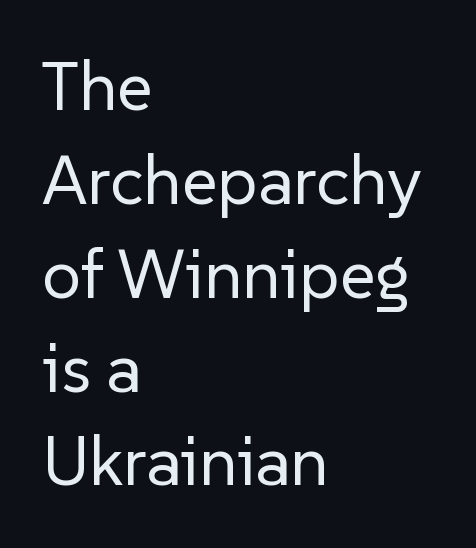
The image shows 69 px regular-weight sans-serif type, upright; set left-aligned, normal line spacing (1.36x), normal letter spacing, not underlined; low stroke contrast and a medium x-height.
